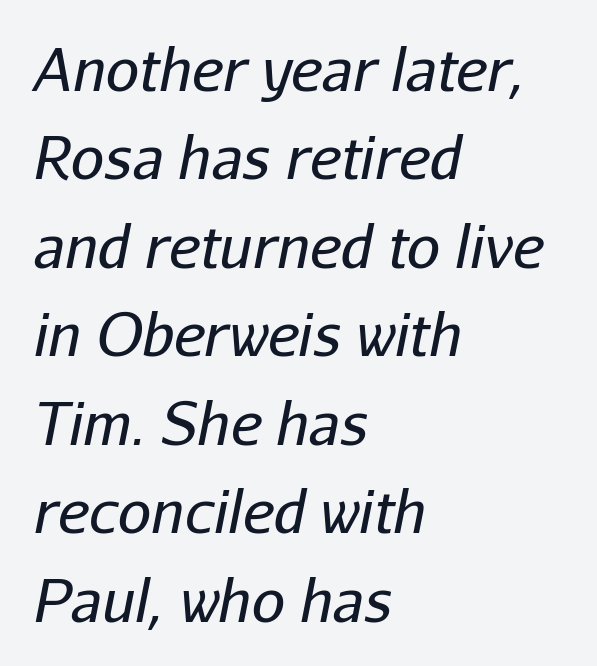
Q: Is the text bold? A: No.
Q: Is the text italic (slanted)? A: Yes, it leans right by about 11 degrees.
Q: Is the text underlined? A: No.
Q: How is the paragraph aligned? A: Left-aligned.
Q: Is the spacing between letters normal or unusually wide? A: Normal.
Q: Is the spacing between lines tight, normal or loose? A: Normal.
Q: Width (condensed, normal, or wide)? A: Normal.
Q: Stroke contrast? A: Low.
Q: x-height? A: Medium.
Q: Monospaced? A: No.
